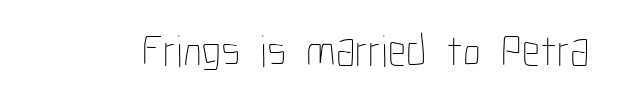
{"italic": "no", "bold": "no", "weight": "thin", "width": "condensed", "stroke_contrast": "low", "x_height": "medium", "monospaced": "no", "underline": "no", "letter_spacing": "normal", "letter_spacing_em": 0.0, "glyph_px": 45}
